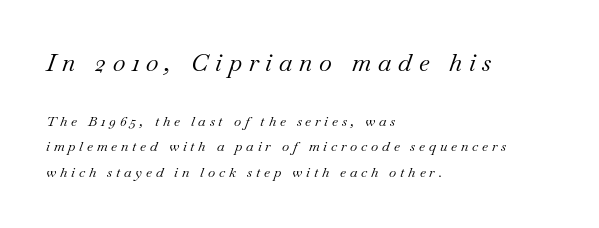
{"italic": "yes", "lean": "right", "slant_degrees": 18, "bold": "no", "underline": "no", "align": "left", "line_spacing_ratio": 1.83, "letter_spacing": "wide", "letter_spacing_em": 0.27, "larger_block": "first", "size_ratio": 1.79, "glyph_px": 25}
